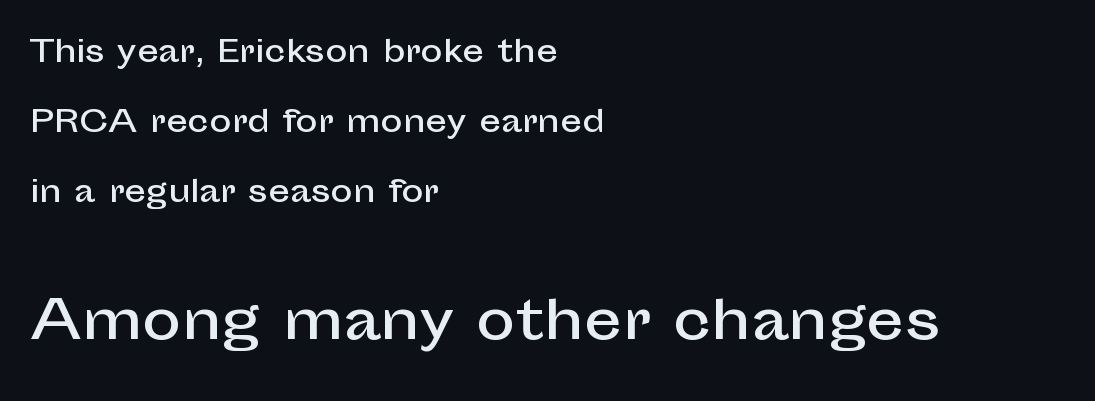
Q: Is the text italic (slanted)? A: No, it is upright.
Q: Is the typeface a serif or a sans-serif typeface? A: Sans-serif.
Q: Is the text underlined? A: No.
Q: How is the paragraph aligned? A: Left-aligned.
Q: Is the spacing between letters normal or unusually wide? A: Normal.
Q: Is the spacing between lines tight, normal or loose? A: Loose.
Q: Which block of text is set in a larger size, the first (top) or the second (bottom)? A: The second (bottom) one.
Q: Width (condensed, normal, or wide)? A: Normal.
Q: Stroke contrast? A: Low.
Q: x-height? A: Medium.
Q: Monospaced? A: No.
